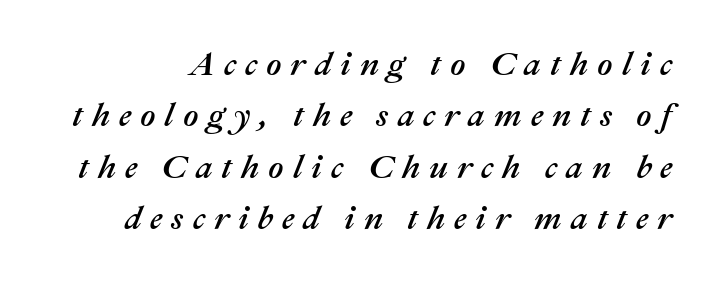
The image shows 33 px text type, italic (leaning right); set normal line spacing (1.56x), unusually wide letter spacing (+0.27 em), not underlined; medium stroke contrast and a medium x-height.
